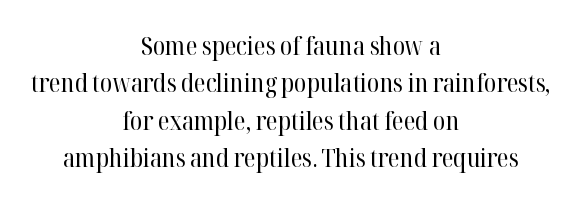
Is this a heavy cut? Hardly; it is regular or lighter. This sample uses an upright cut, with every glyph sitting square on the baseline. The passage shown has conventional tracking throughout. Where is the straight margin? There isn't one; the lines are centered. A typesetter would call this leading conventional body-copy spacing.
